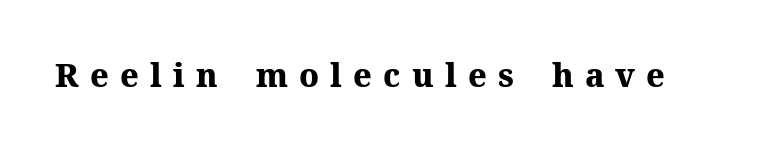
The image shows 32 px heavy serif type, upright; set unusually wide letter spacing (+0.35 em), not underlined; medium stroke contrast and a medium x-height.
